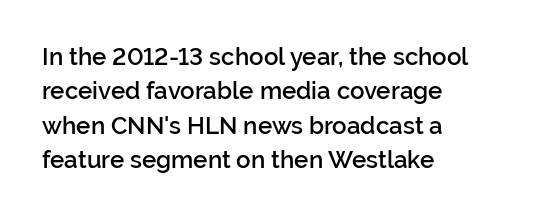
The image shows 24 px text type, upright; set left-aligned, normal line spacing (1.43x), normal letter spacing, not underlined.
